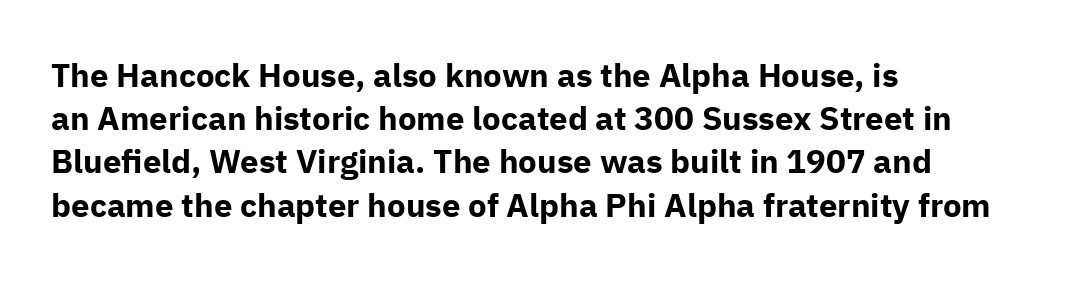
The image shows 33 px bold sans-serif type, upright; set left-aligned, normal line spacing (1.31x), normal letter spacing, not underlined; low stroke contrast and a medium x-height.
